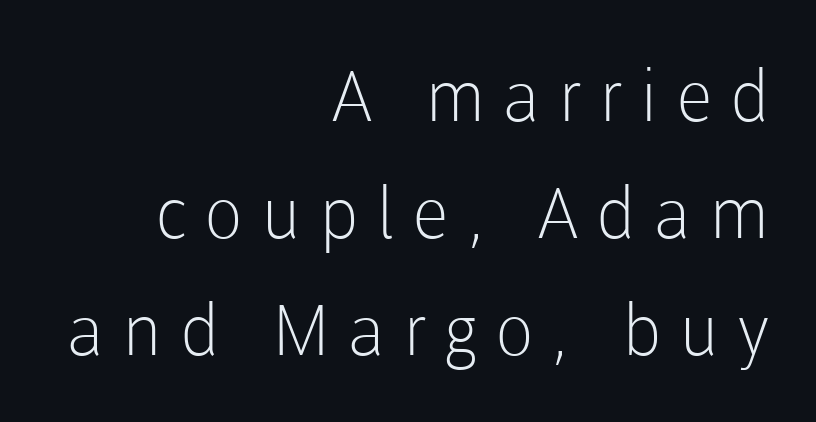
{"serif": "no", "italic": "no", "bold": "no", "weight": "light", "width": "normal", "stroke_contrast": "low", "x_height": "medium", "monospaced": "no", "underline": "no", "align": "right", "line_spacing": "normal", "line_spacing_ratio": 1.65, "letter_spacing": "wide", "letter_spacing_em": 0.25, "glyph_px": 71}
